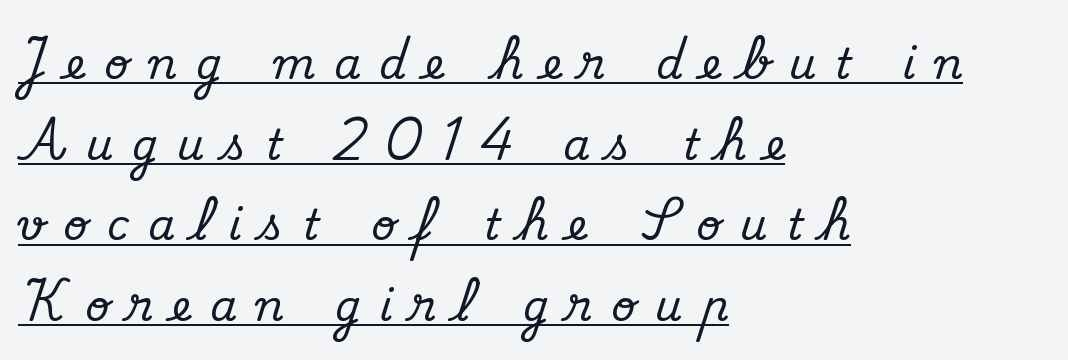
The image shows 42 px serif type; set left-aligned, loose line spacing (1.92x), unusually wide letter spacing (+0.46 em), underlined; medium stroke contrast and a small x-height.
